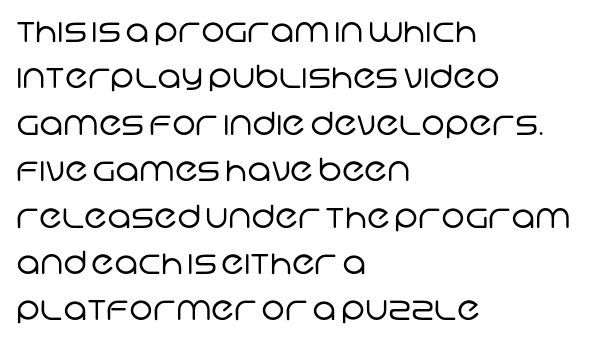
Q: Is the text bold? A: No.
Q: Is the typeface a serif or a sans-serif typeface? A: Sans-serif.
Q: Is the text underlined? A: No.
Q: How is the paragraph aligned? A: Left-aligned.
Q: Is the spacing between letters normal or unusually wide? A: Normal.
Q: Is the spacing between lines tight, normal or loose? A: Normal.
Q: Width (condensed, normal, or wide)? A: Normal.
Q: Stroke contrast? A: Low.
Q: x-height? A: Large.
Q: Monospaced? A: No.
